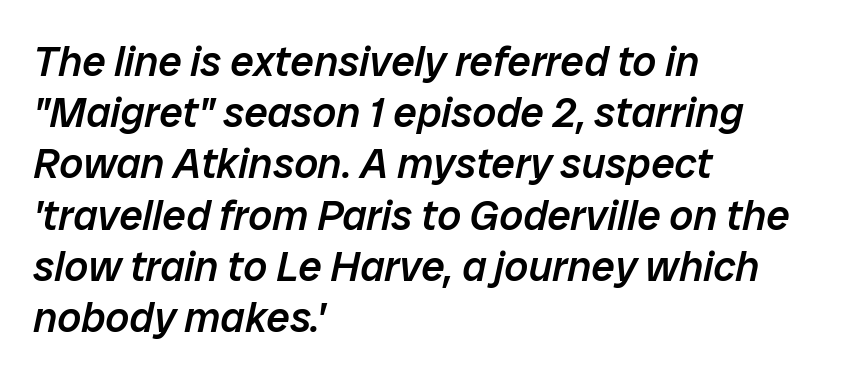
Q: Is the text bold? A: Semi-bold.
Q: Is the text italic (slanted)? A: Yes, it leans right by about 12 degrees.
Q: Is the text underlined? A: No.
Q: How is the paragraph aligned? A: Left-aligned.
Q: Is the spacing between letters normal or unusually wide? A: Normal.
Q: Width (condensed, normal, or wide)? A: Normal.
Q: Stroke contrast? A: Low.
Q: x-height? A: Medium.
Q: Monospaced? A: No.
